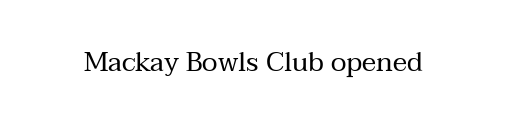
Has an underline been added? It has not. The type is set solid horizontally, with unmodified tracking. The characters are drawn with everyday or finer stroke widths. Every character sits straight up, as roman type does.
